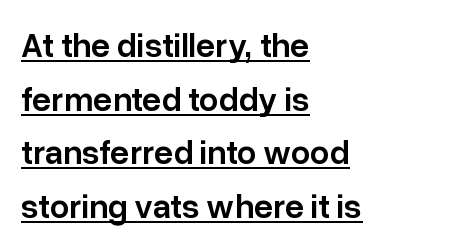
The image shows 34 px semibold sans-serif type, upright; set left-aligned, normal line spacing (1.58x), normal letter spacing, underlined; low stroke contrast and a medium x-height.
